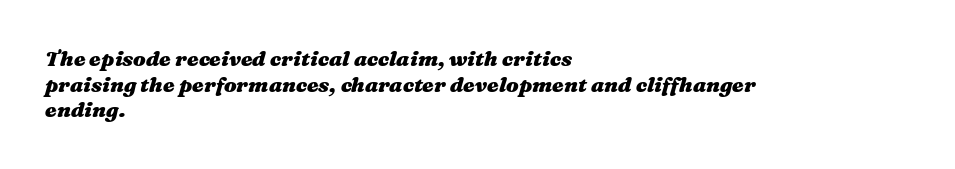
{"italic": "yes", "lean": "right", "slant_degrees": 16, "bold": "yes", "underline": "no", "align": "left", "line_spacing_ratio": 1.22, "letter_spacing": "normal", "letter_spacing_em": 0.0, "glyph_px": 21}
